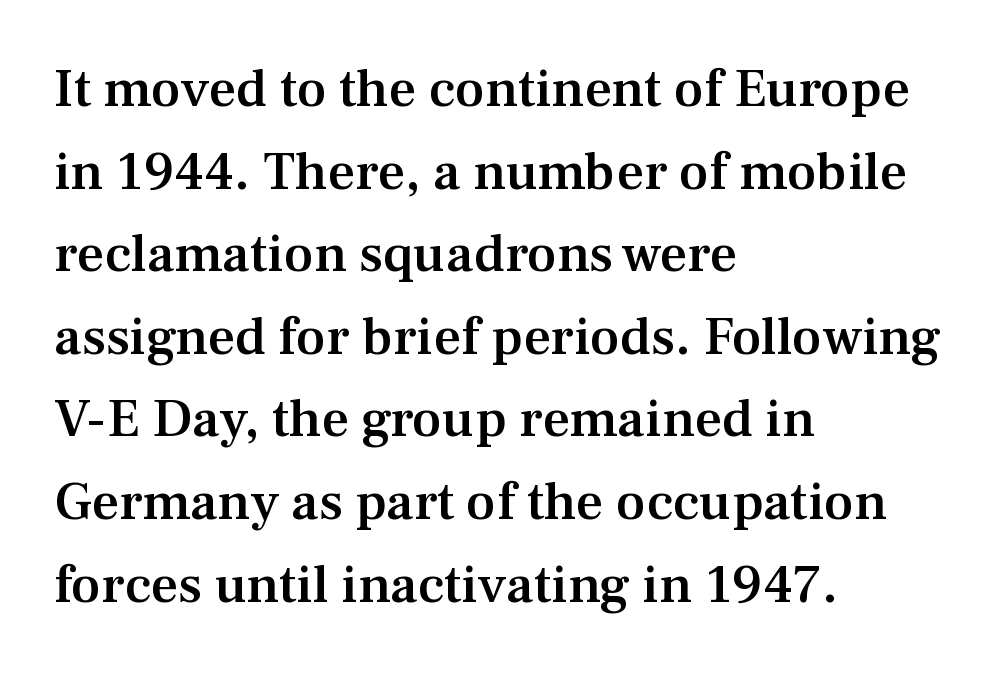
{"serif": "yes", "italic": "no", "bold": "semi", "weight": "semibold", "width": "normal", "stroke_contrast": "medium", "x_height": "medium", "monospaced": "no", "underline": "no", "align": "left", "line_spacing": "normal", "line_spacing_ratio": 1.53, "letter_spacing": "normal", "letter_spacing_em": 0.0, "glyph_px": 54}
